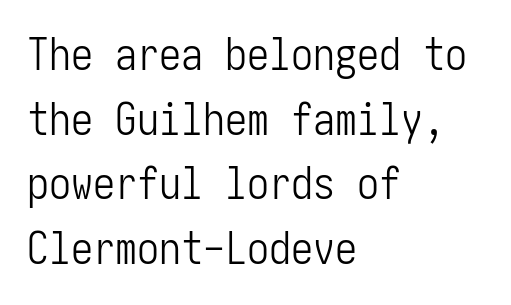
The block of text has a typical density, with ordinary space between rows. Is the block centered? No — it sits flush against the left margin. You could call the tracking neutral — neither tight nor loose. Rendered with straight, roman letterforms.
